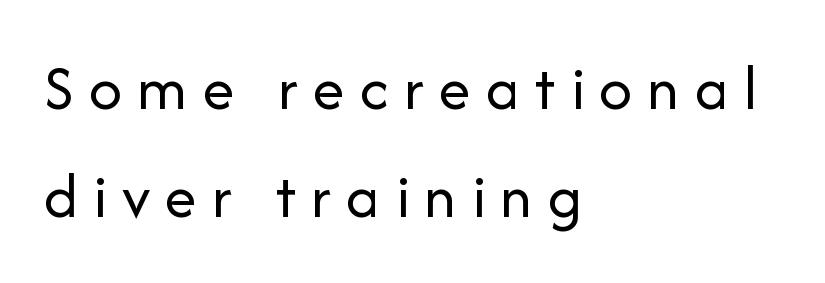
Q: Is the text bold? A: No.
Q: Is the text italic (slanted)? A: No, it is upright.
Q: Is the typeface a serif or a sans-serif typeface? A: Sans-serif.
Q: Is the text underlined? A: No.
Q: How is the paragraph aligned? A: Left-aligned.
Q: Is the spacing between letters normal or unusually wide? A: Unusually wide.
Q: Is the spacing between lines tight, normal or loose? A: Normal.
Q: Width (condensed, normal, or wide)? A: Normal.
Q: Stroke contrast? A: Low.
Q: x-height? A: Medium.
Q: Monospaced? A: No.
